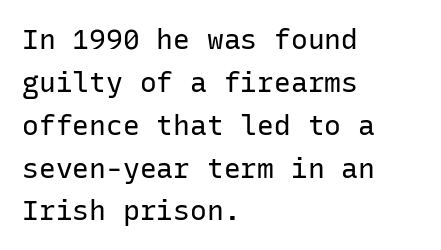
Glyph-to-glyph distance matches everyday printed text. Honestly, there is no underline to notice here at all. The setting favours the left margin, as ordinary paragraphs usually do. The text was rendered using a sans face with plain stroke endings. The font is comparable to plain body text, perhaps lighter. This sample has the even, mechanical cadence of fixed-width lettering.
